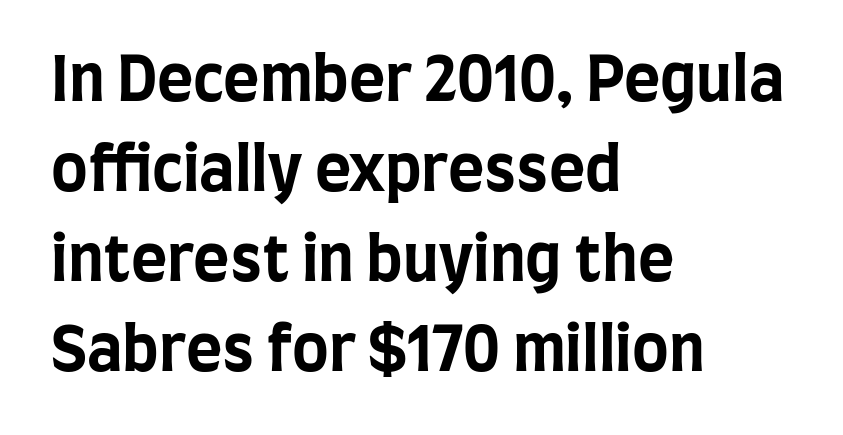
{"serif": "no", "italic": "no", "bold": "yes", "weight": "bold", "width": "condensed", "stroke_contrast": "low", "x_height": "large", "monospaced": "no", "underline": "no", "align": "left", "line_spacing": "normal", "line_spacing_ratio": 1.45, "letter_spacing": "normal", "letter_spacing_em": 0.0, "glyph_px": 62}
